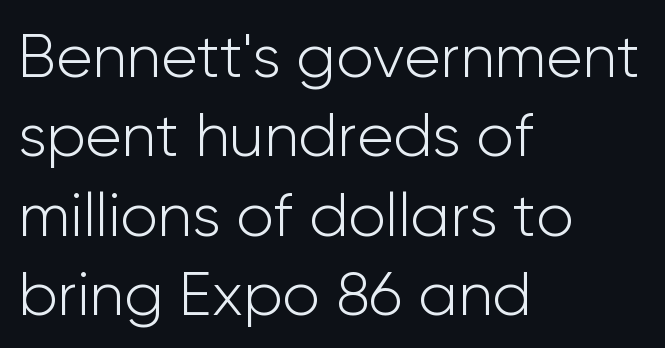
The image shows 61 px light sans-serif type, upright; set left-aligned, normal line spacing (1.3x), normal letter spacing, not underlined; low stroke contrast and a medium x-height.
